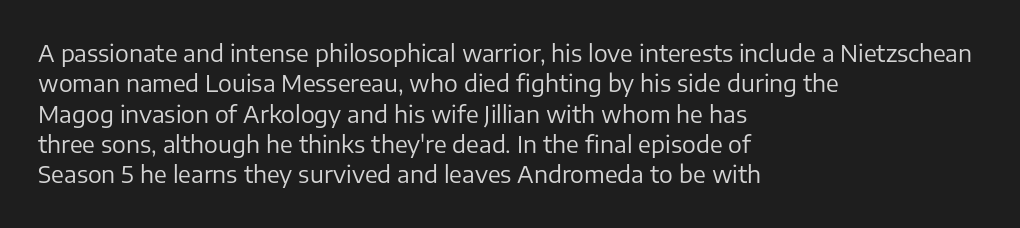
The space directly below the letters is spotless. Caption: standard tracking, unaltered. Vertically, the passage feels balanced, rows spaced as you'd expect. Does the lettering tilt? It doesn't — this is upright.
